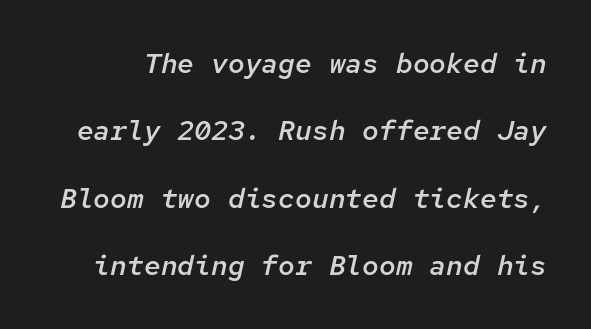
You can tell it's italic because the verticals aren't actually vertical. Interline gaps are noticeably wide in this sample. Fixed-width glyphs throughout — classic coding-font behaviour. Stems and bowls a touch heavier than normal — semibold.
